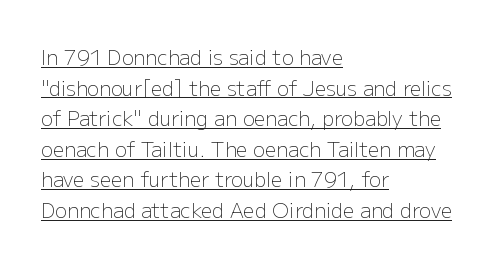
Q: Is the text bold? A: No.
Q: Is the text italic (slanted)? A: No, it is upright.
Q: Is the text underlined? A: Yes.
Q: How is the paragraph aligned? A: Left-aligned.
Q: Is the spacing between letters normal or unusually wide? A: Normal.
Q: Is the spacing between lines tight, normal or loose? A: Normal.
